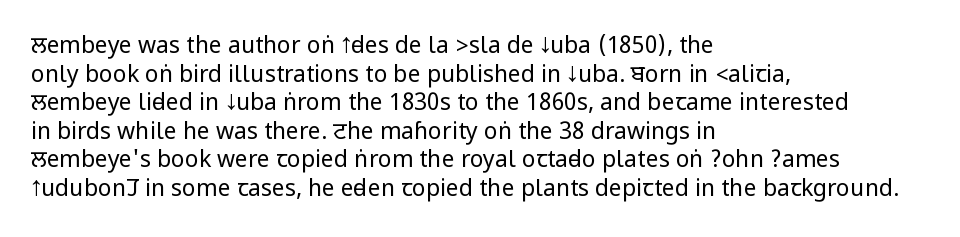
The image shows 23 px text type, upright; set left-aligned, line spacing 1.24x, normal letter spacing, not underlined.
